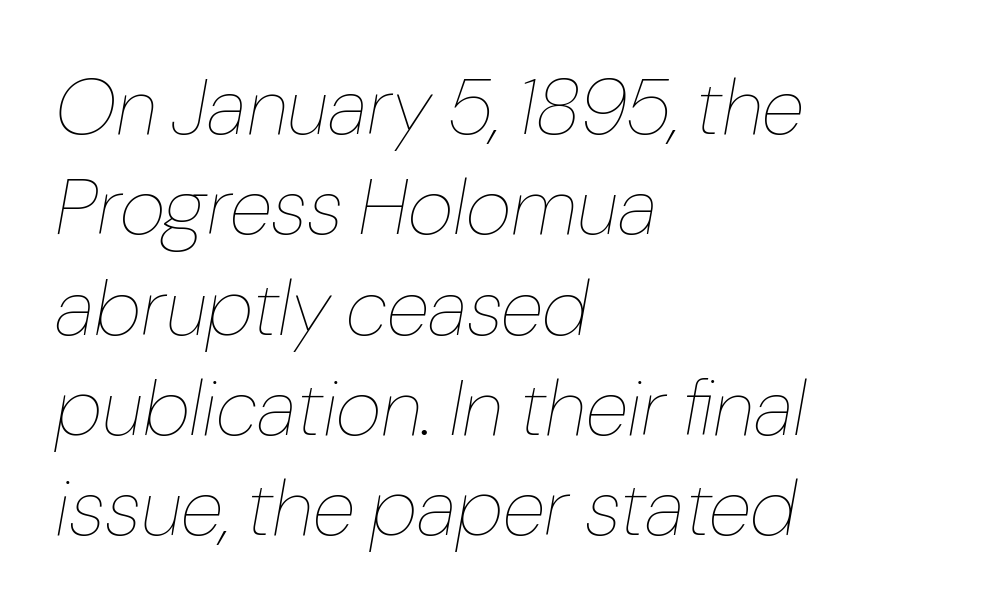
The image shows 79 px thin type, italic (leaning right); set left-aligned, normal line spacing (1.27x), normal letter spacing, not underlined; low stroke contrast and a medium x-height.
